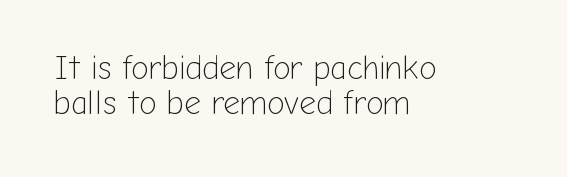
Q: Is the text bold? A: No.
Q: Is the text italic (slanted)? A: No, it is upright.
Q: Is the typeface a serif or a sans-serif typeface? A: Sans-serif.
Q: Is the text underlined? A: No.
Q: How is the paragraph aligned? A: Left-aligned.
Q: Is the spacing between letters normal or unusually wide? A: Normal.
Q: Is the spacing between lines tight, normal or loose? A: Tight.
Q: Width (condensed, normal, or wide)? A: Normal.
Q: Stroke contrast? A: Low.
Q: x-height? A: Medium.
Q: Monospaced? A: No.
